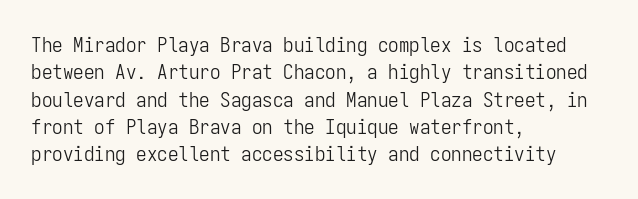
Q: Is the text bold? A: No.
Q: Is the text italic (slanted)? A: No, it is upright.
Q: Is the text underlined? A: No.
Q: How is the paragraph aligned? A: Left-aligned.
Q: Is the spacing between letters normal or unusually wide? A: Normal.
Q: Is the spacing between lines tight, normal or loose? A: Normal.
